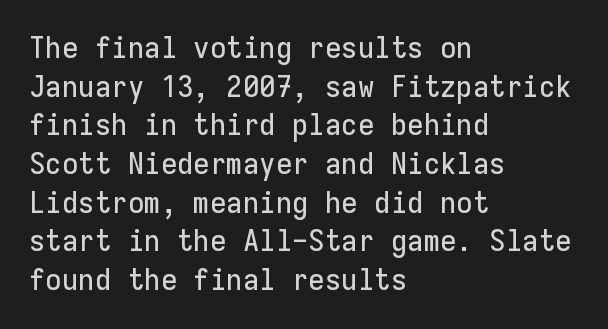
The image shows 30 px sans-serif type, upright, monospaced; set left-aligned, normal line spacing (1.29x), normal letter spacing, not underlined; low stroke contrast and a medium x-height.
